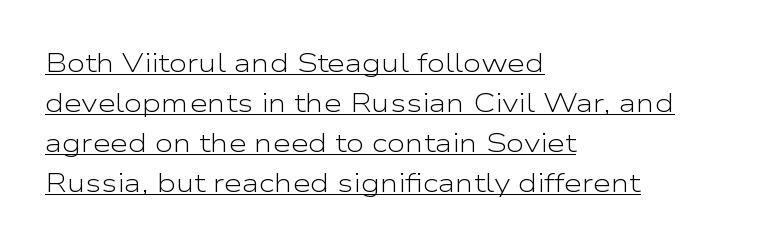
The image shows 26 px text type, upright; set left-aligned, normal line spacing (1.54x), normal letter spacing, underlined.
